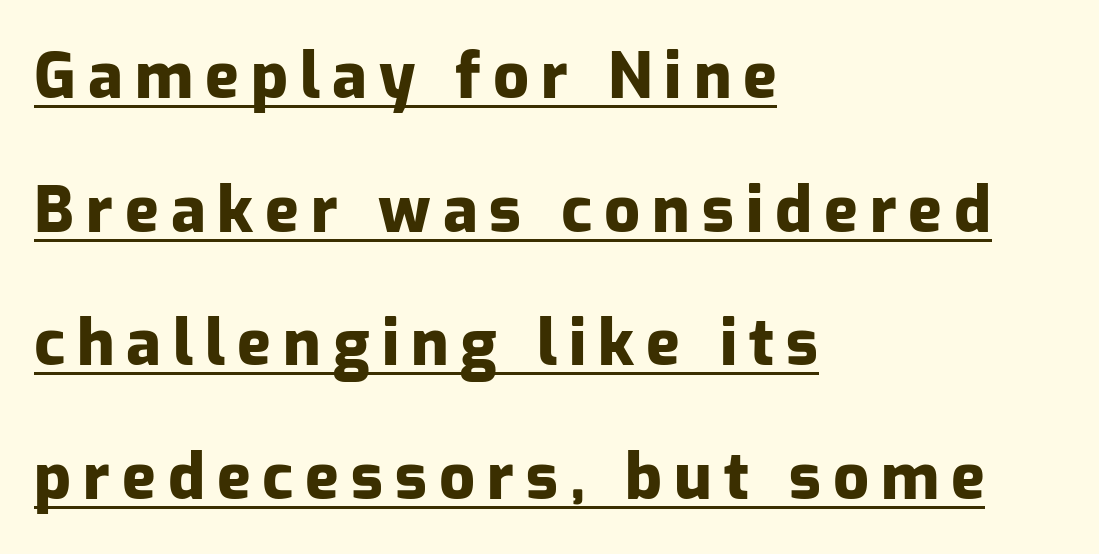
Q: Is the text bold? A: Yes.
Q: Is the text italic (slanted)? A: No, it is upright.
Q: Is the typeface a serif or a sans-serif typeface? A: Sans-serif.
Q: Is the text underlined? A: Yes.
Q: How is the paragraph aligned? A: Left-aligned.
Q: Is the spacing between lines tight, normal or loose? A: Loose.
Q: Width (condensed, normal, or wide)? A: Normal.
Q: Stroke contrast? A: Low.
Q: x-height? A: Medium.
Q: Monospaced? A: No.
